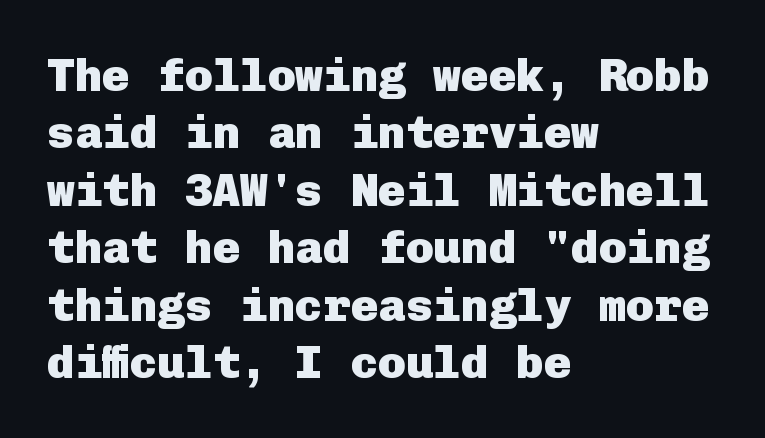
{"serif": "no", "italic": "no", "bold": "yes", "weight": "heavy", "width": "normal", "stroke_contrast": "low", "x_height": "medium", "underline": "no", "align": "left", "line_spacing": "normal", "line_spacing_ratio": 1.25, "letter_spacing": "normal", "letter_spacing_em": 0.0, "glyph_px": 46}
